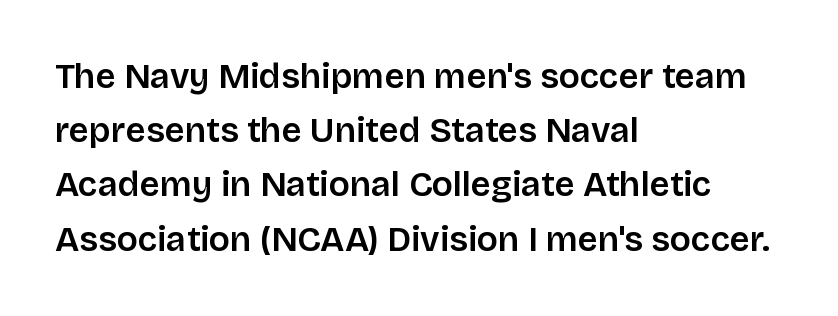
This is the regular roman posture of the typeface. In terms of letterform style, serifs are entirely absent. Does extra space separate the letters? No, they use regular spacing. A classic flush-left, rag-right setting is used for this passage. Spacing verdict: proportional, widths tailored to each character. Baseline-to-baseline distance is the conventional proportion of letter height.
